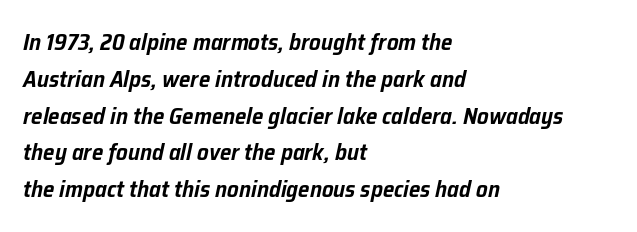
Q: Is the text italic (slanted)? A: Yes, it leans right by about 12 degrees.
Q: Is the text underlined? A: No.
Q: How is the paragraph aligned? A: Left-aligned.
Q: Is the spacing between letters normal or unusually wide? A: Normal.
Q: Is the spacing between lines tight, normal or loose? A: Normal.
